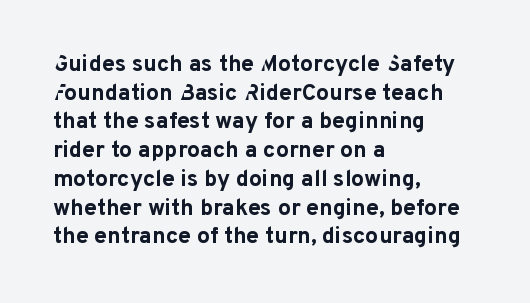
Q: Is the text bold? A: Yes.
Q: Is the text italic (slanted)? A: No, it is upright.
Q: Is the text underlined? A: No.
Q: How is the paragraph aligned? A: Left-aligned.
Q: Is the spacing between letters normal or unusually wide? A: Normal.
Q: Is the spacing between lines tight, normal or loose? A: Normal.
